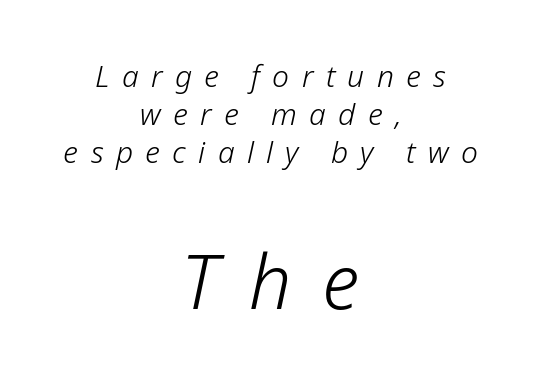
The image shows 75 px light type, italic (leaning right); set centered, normal line spacing (1.27x), unusually wide letter spacing (+0.41 em), not underlined; the second (bottom) block is 2.5x larger; low stroke contrast and a medium x-height.
